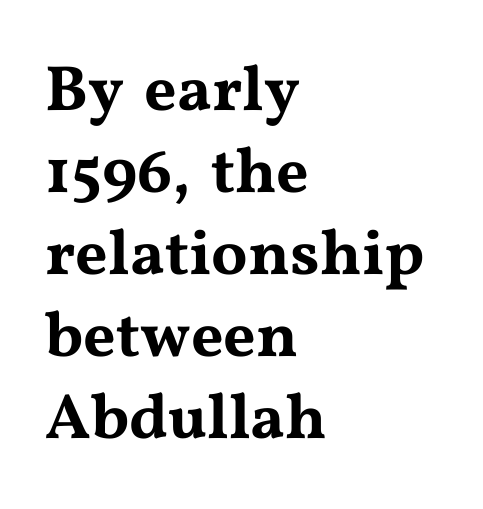
{"serif": "yes", "italic": "no", "width": "wide", "stroke_contrast": "medium", "x_height": "medium", "monospaced": "no", "underline": "no", "align": "left", "line_spacing": "normal", "line_spacing_ratio": 1.28, "letter_spacing": "normal", "letter_spacing_em": 0.0, "glyph_px": 64}
